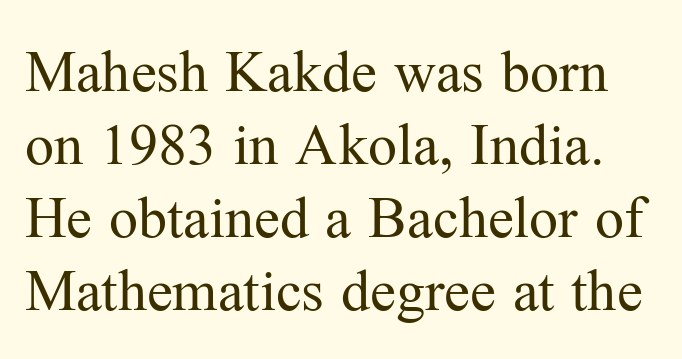
Q: Is the text bold? A: No.
Q: Is the text italic (slanted)? A: No, it is upright.
Q: Is the typeface a serif or a sans-serif typeface? A: Serif.
Q: Is the text underlined? A: No.
Q: Is the spacing between letters normal or unusually wide? A: Normal.
Q: Is the spacing between lines tight, normal or loose? A: Normal.
Q: Width (condensed, normal, or wide)? A: Normal.
Q: Stroke contrast? A: Medium.
Q: x-height? A: Medium.
Q: Monospaced? A: No.
